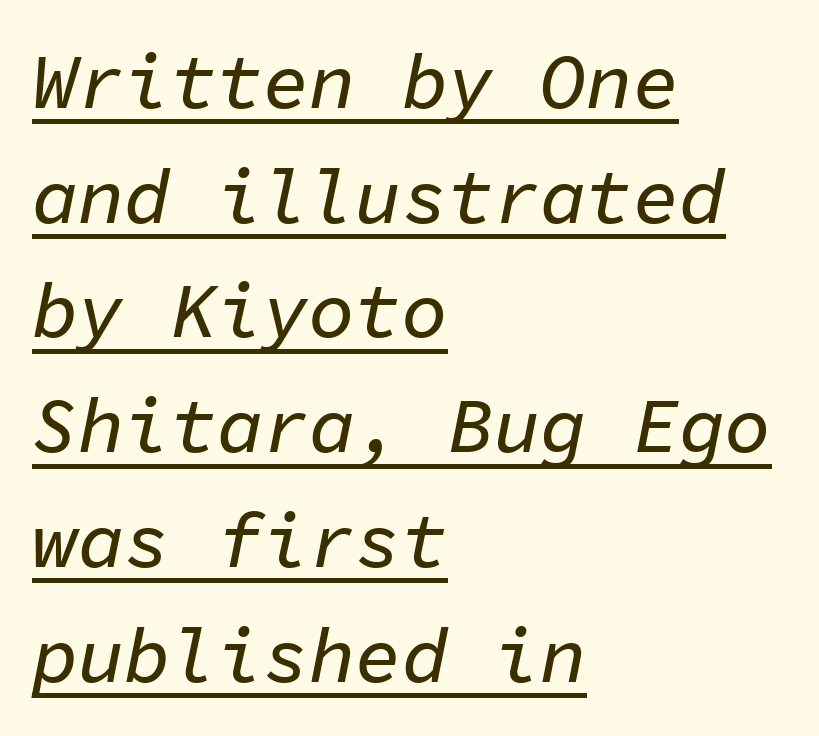
Look at the tracking — it's just the regular setting, nothing added. Is there an underline? Yes — a line sits under the letters. Rows of type keep a routine distance in the vertical direction. Is this a fixed-width face? Yes — each glyph sits in an identical cell. Short and long lines alike share a common starting point at left.
